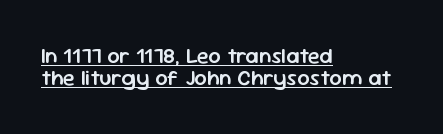
The image shows 22 px text type, upright; set left-aligned, tight line spacing (1.02x), normal letter spacing, underlined.
